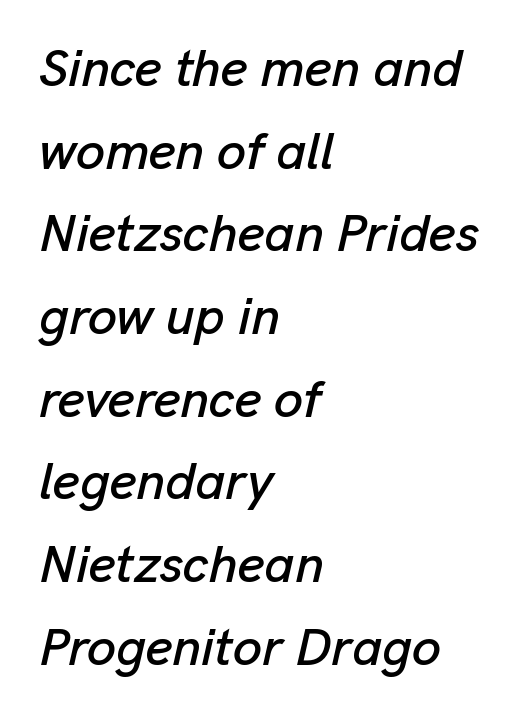
Q: Is the text italic (slanted)? A: Yes, it leans right by about 13 degrees.
Q: Is the text underlined? A: No.
Q: How is the paragraph aligned? A: Left-aligned.
Q: Is the spacing between letters normal or unusually wide? A: Normal.
Q: Is the spacing between lines tight, normal or loose? A: Normal.
Q: Width (condensed, normal, or wide)? A: Normal.
Q: Stroke contrast? A: Low.
Q: x-height? A: Medium.
Q: Monospaced? A: No.
